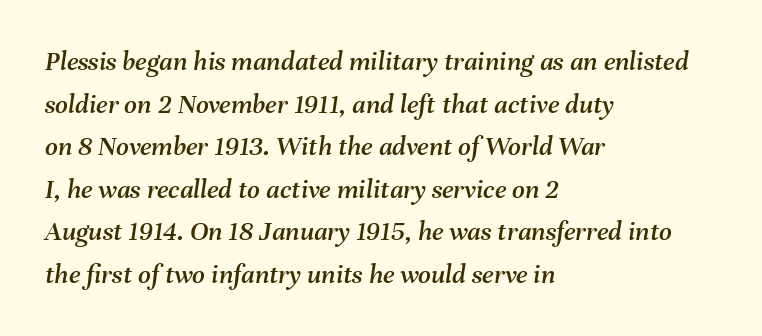
Rendered with sloped, italic letterforms. Line beginnings align vertically; line endings do not. Think of a printed novel: that variable character pitch is what you see here. This rendering leaves character spacing at its baseline value. Reading down the column, the eye jumps a familiar distance to each next line. A clean baseline with only descenders dipping below it.
